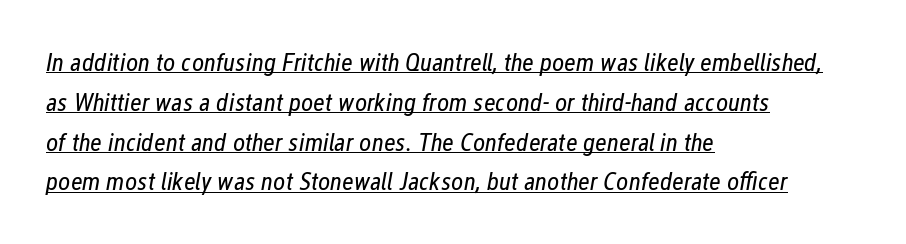
This is underlined copy, the kind a proofreader might mark for attention. Baseline-to-baseline distance is the conventional proportion of letter height. Line beginnings align vertically; line endings do not. In terms of posture, this sample is oblique. No heavy texture on the line: the type isn't bold.
